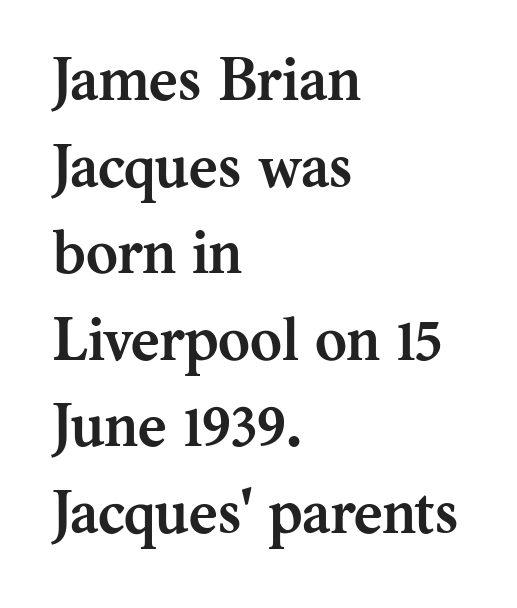
The image shows 61 px semibold serif type, upright; set left-aligned, normal line spacing (1.42x), normal letter spacing, not underlined; medium stroke contrast and a medium x-height.
